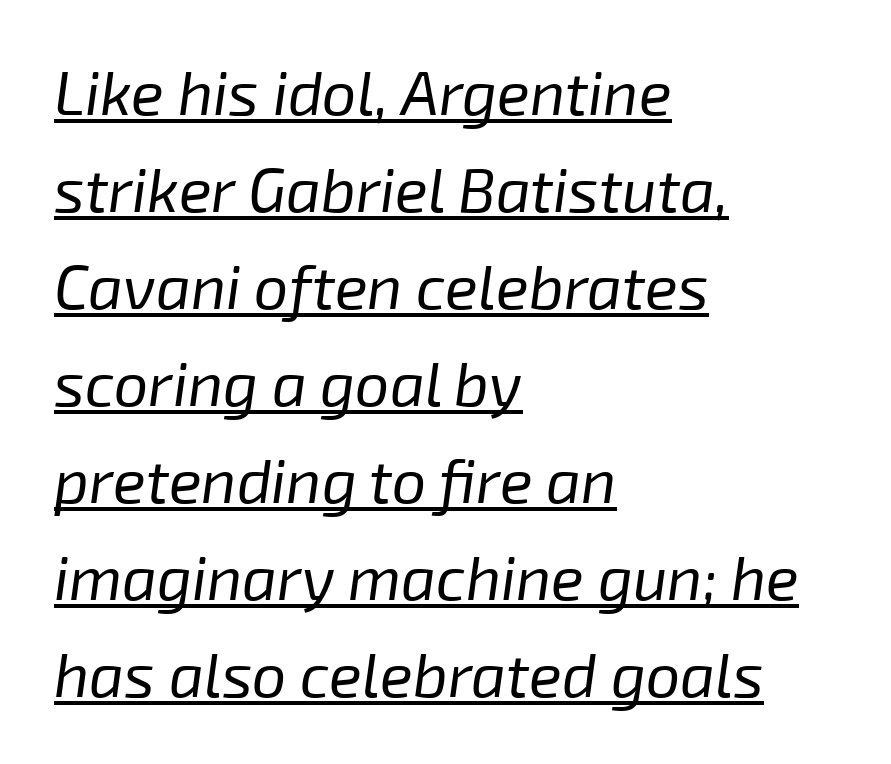
{"italic": "yes", "lean": "right", "slant_degrees": 8, "bold": "no", "weight": "regular", "width": "normal", "stroke_contrast": "low", "x_height": "medium", "monospaced": "no", "underline": "yes", "align": "left", "line_spacing": "normal", "line_spacing_ratio": 1.59, "letter_spacing": "normal", "letter_spacing_em": 0.0, "glyph_px": 61}
